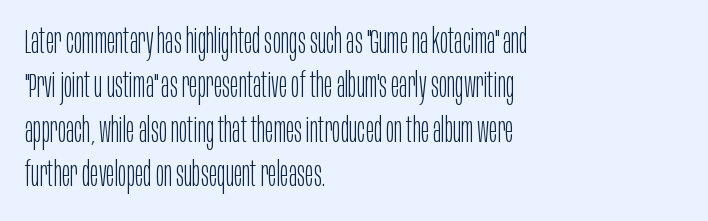
Q: Is the text bold? A: No.
Q: Is the text italic (slanted)? A: No, it is upright.
Q: Is the typeface a serif or a sans-serif typeface? A: Sans-serif.
Q: Is the text underlined? A: No.
Q: How is the paragraph aligned? A: Left-aligned.
Q: Is the spacing between letters normal or unusually wide? A: Normal.
Q: Is the spacing between lines tight, normal or loose? A: Normal.
Q: Width (condensed, normal, or wide)? A: Condensed.
Q: Stroke contrast? A: Low.
Q: x-height? A: Large.
Q: Monospaced? A: No.
